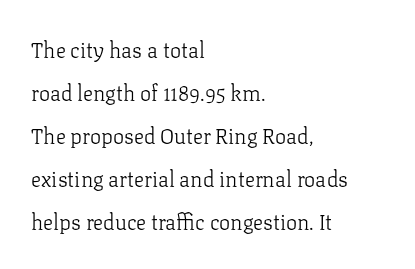
Q: Is the text bold? A: No.
Q: Is the text italic (slanted)? A: No, it is upright.
Q: Is the text underlined? A: No.
Q: How is the paragraph aligned? A: Left-aligned.
Q: Is the spacing between letters normal or unusually wide? A: Normal.
Q: Is the spacing between lines tight, normal or loose? A: Loose.
